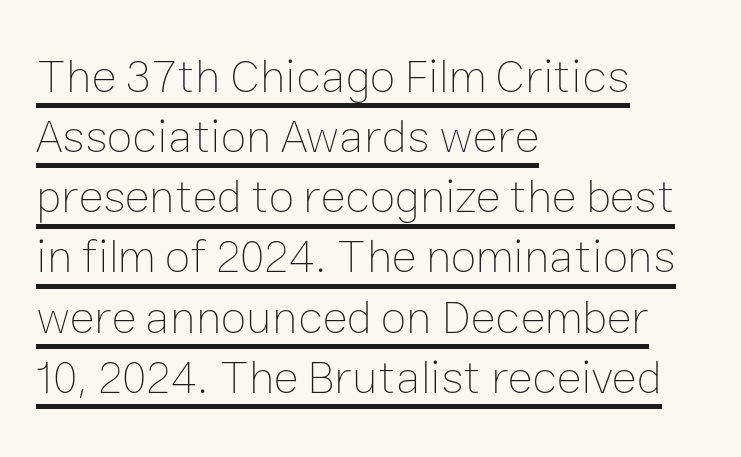
Caption: face not bold, strokes unweighted. If you drew a line through each stem, it would be perfectly vertical. The lettering is marked with a stroke running underneath it. The line-height multiplier appears to be the usual default. If you drew a ruler down the left edge, every line would touch it.
